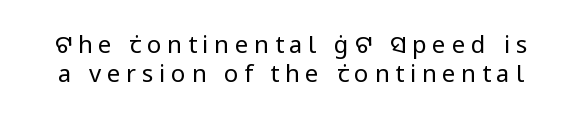
The lettering holds an erect, upright posture throughout. This rendering widens character spacing well past its baseline value. Glance below the letters and you will spot only blank space. Weight: in the light-to-regular range.
